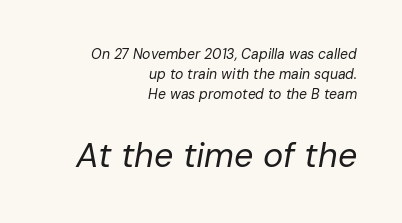
The image shows 34 px regular-weight type, italic (leaning right); set right-aligned, normal line spacing (1.44x), normal letter spacing, not underlined; the second (bottom) block is 2.43x larger; low stroke contrast and a medium x-height.
